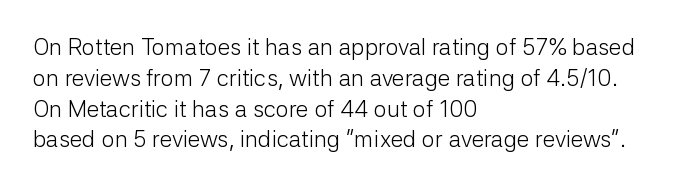
Q: Is the text bold? A: No.
Q: Is the text italic (slanted)? A: No, it is upright.
Q: Is the text underlined? A: No.
Q: How is the paragraph aligned? A: Left-aligned.
Q: Is the spacing between letters normal or unusually wide? A: Normal.
Q: Is the spacing between lines tight, normal or loose? A: Normal.
